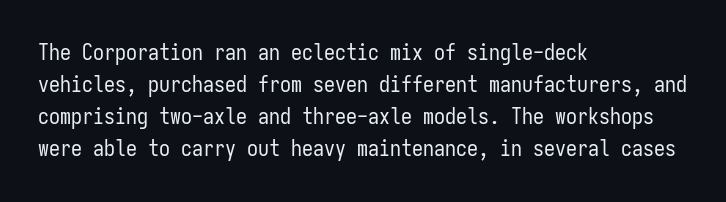
Q: Is the text bold? A: No.
Q: Is the text italic (slanted)? A: No, it is upright.
Q: Is the text underlined? A: No.
Q: How is the paragraph aligned? A: Left-aligned.
Q: Is the spacing between letters normal or unusually wide? A: Normal.
Q: Is the spacing between lines tight, normal or loose? A: Normal.
